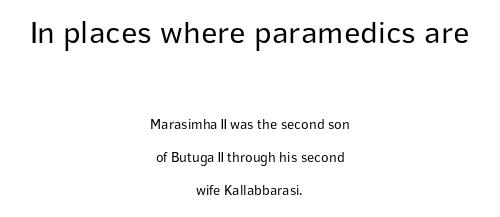
Q: Is the text bold? A: No.
Q: Is the text italic (slanted)? A: No, it is upright.
Q: Is the typeface a serif or a sans-serif typeface? A: Sans-serif.
Q: Is the text underlined? A: No.
Q: How is the paragraph aligned? A: Centered.
Q: Is the spacing between letters normal or unusually wide? A: Normal.
Q: Is the spacing between lines tight, normal or loose? A: Loose.
Q: Which block of text is set in a larger size, the first (top) or the second (bottom)? A: The first (top) one.
Q: Width (condensed, normal, or wide)? A: Normal.
Q: Stroke contrast? A: Low.
Q: x-height? A: Medium.
Q: Monospaced? A: No.
